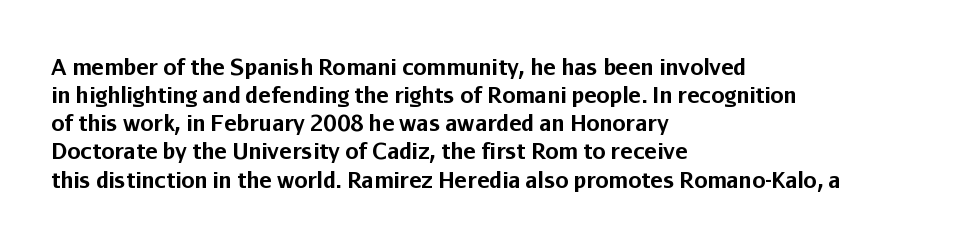
Q: Is the text bold? A: Yes.
Q: Is the text italic (slanted)? A: No, it is upright.
Q: Is the text underlined? A: No.
Q: How is the paragraph aligned? A: Left-aligned.
Q: Is the spacing between letters normal or unusually wide? A: Normal.
Q: Is the spacing between lines tight, normal or loose? A: Normal.
